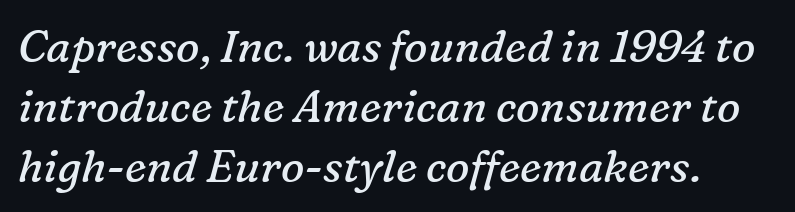
{"serif": "yes", "italic": "yes", "lean": "right", "slant_degrees": 16, "bold": "no", "weight": "regular", "width": "normal", "stroke_contrast": "low", "x_height": "medium", "monospaced": "no", "underline": "no", "align": "left", "line_spacing": "normal", "line_spacing_ratio": 1.36, "letter_spacing": "normal", "letter_spacing_em": 0.0, "glyph_px": 44}
